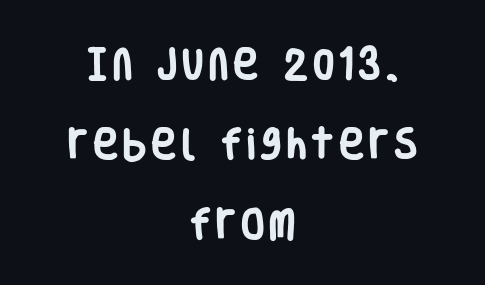
The image shows 34 px heavy, condensed sans-serif type, upright; set centered, loose line spacing (2.35x), not underlined; low stroke contrast and a large x-height.
